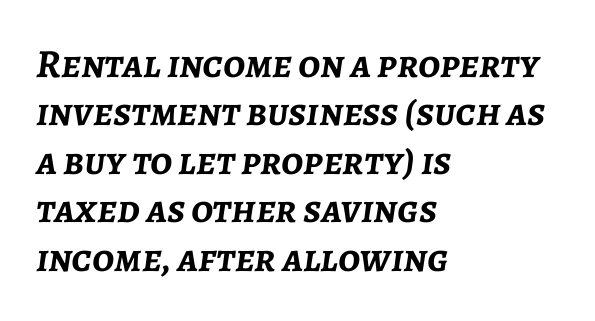
The image shows 40 px semibold type, italic (leaning right); set left-aligned, line spacing 1.21x, normal letter spacing, not underlined; low stroke contrast and a medium x-height.
